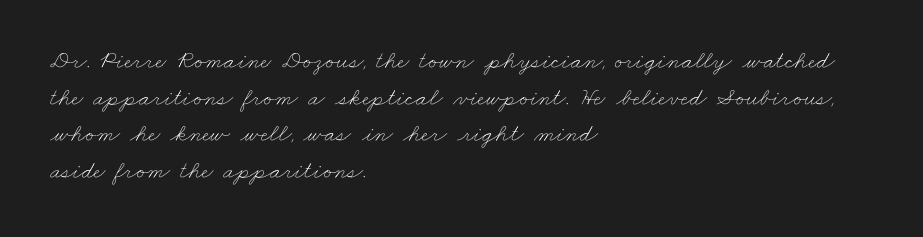
{"bold": "no", "underline": "no", "align": "left", "line_spacing": "normal", "line_spacing_ratio": 1.47, "letter_spacing": "normal", "letter_spacing_em": 0.0, "glyph_px": 25}
